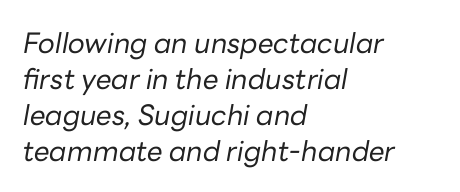
The image shows 28 px regular-weight type, italic (leaning right); set left-aligned, normal line spacing (1.28x), normal letter spacing, not underlined; low stroke contrast and a medium x-height.
